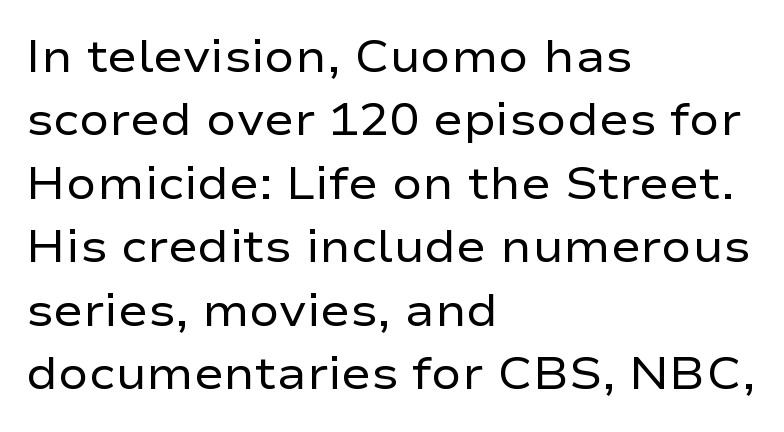
Q: Is the text bold? A: No.
Q: Is the text italic (slanted)? A: No, it is upright.
Q: Is the typeface a serif or a sans-serif typeface? A: Sans-serif.
Q: Is the text underlined? A: No.
Q: How is the paragraph aligned? A: Left-aligned.
Q: Is the spacing between letters normal or unusually wide? A: Normal.
Q: Is the spacing between lines tight, normal or loose? A: Normal.
Q: Width (condensed, normal, or wide)? A: Wide.
Q: Stroke contrast? A: Low.
Q: x-height? A: Medium.
Q: Monospaced? A: No.
